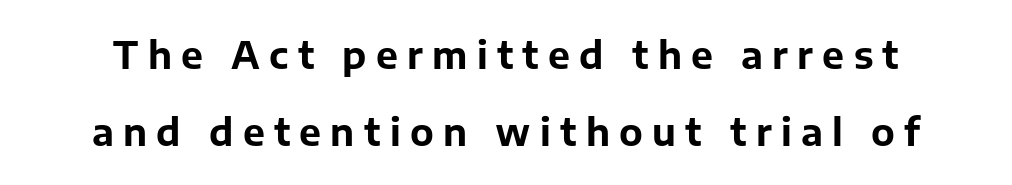
The image shows 37 px bold sans-serif type, upright; set loose line spacing (2.08x), unusually wide letter spacing (+0.25 em), not underlined; low stroke contrast and a medium x-height.
